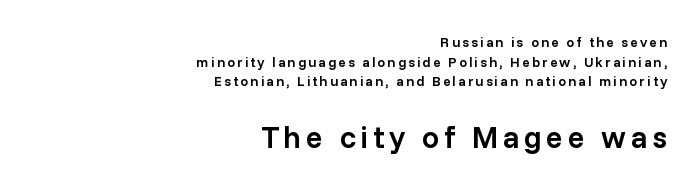
Q: Is the text bold? A: Semi-bold.
Q: Is the text italic (slanted)? A: No, it is upright.
Q: Is the typeface a serif or a sans-serif typeface? A: Sans-serif.
Q: Is the text underlined? A: No.
Q: How is the paragraph aligned? A: Right-aligned.
Q: Is the spacing between lines tight, normal or loose? A: Normal.
Q: Which block of text is set in a larger size, the first (top) or the second (bottom)? A: The second (bottom) one.
Q: Width (condensed, normal, or wide)? A: Normal.
Q: Stroke contrast? A: Low.
Q: x-height? A: Medium.
Q: Monospaced? A: No.
